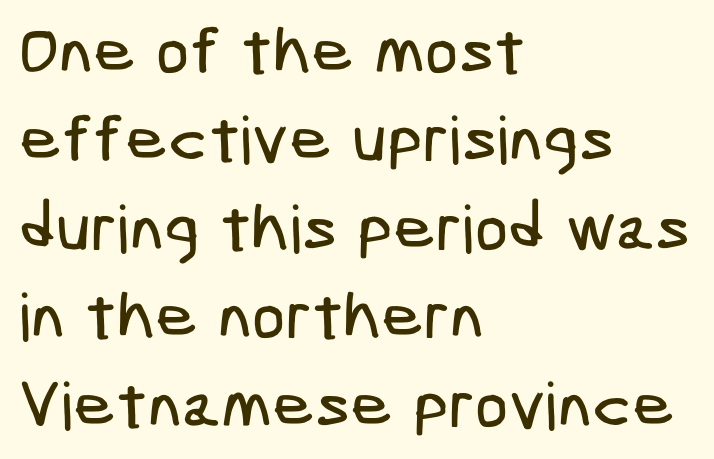
{"serif": "no", "width": "condensed", "stroke_contrast": "low", "x_height": "medium", "underline": "no", "align": "left", "line_spacing": "normal", "line_spacing_ratio": 1.34, "letter_spacing": "normal", "letter_spacing_em": 0.0, "glyph_px": 66}
